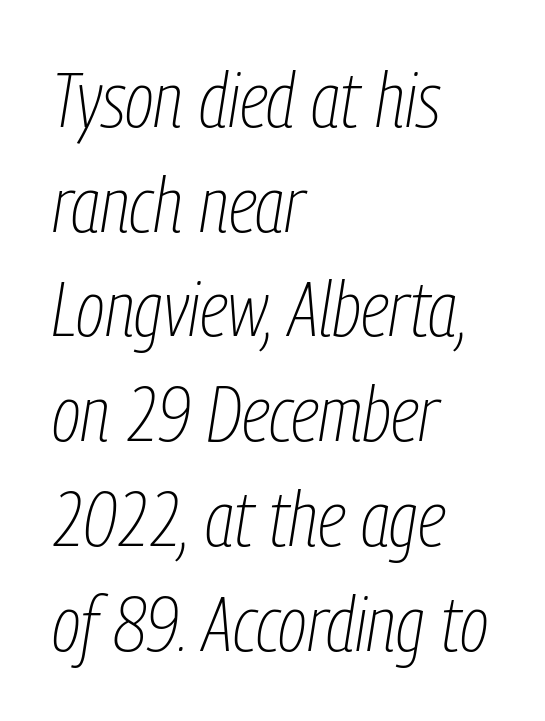
{"italic": "yes", "lean": "right", "slant_degrees": 9, "bold": "no", "weight": "thin", "width": "condensed", "stroke_contrast": "low", "x_height": "medium", "monospaced": "no", "underline": "no", "align": "left", "line_spacing": "normal", "line_spacing_ratio": 1.36, "letter_spacing": "normal", "letter_spacing_em": 0.0, "glyph_px": 77}
